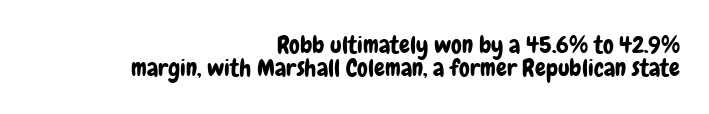
The image shows 24 px text type, upright; set right-aligned, tight line spacing (0.97x), normal letter spacing, not underlined.
